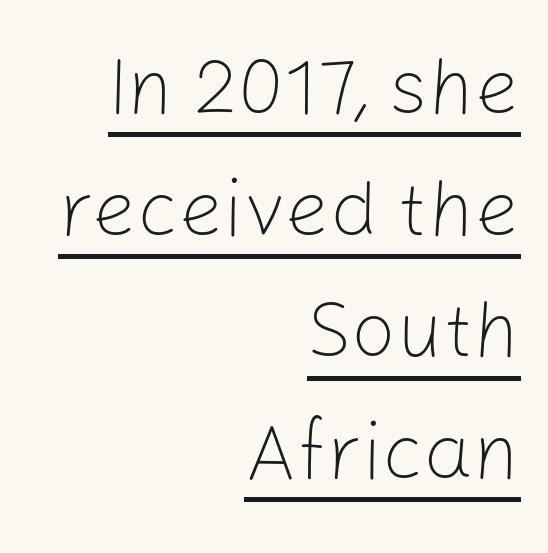
{"serif": "no", "italic": "no", "bold": "no", "weight": "light", "width": "normal", "stroke_contrast": "low", "x_height": "medium", "monospaced": "no", "underline": "yes", "align": "right", "line_spacing": "normal", "line_spacing_ratio": 1.54, "letter_spacing": "normal", "letter_spacing_em": 0.0, "glyph_px": 79}
